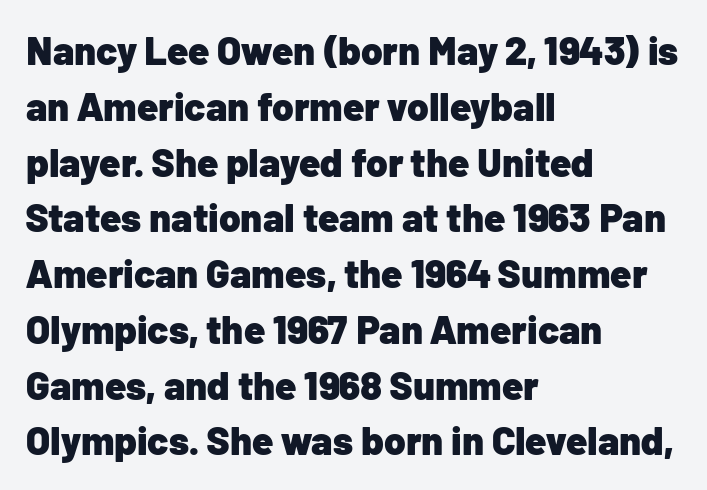
Q: Is the text bold? A: Yes.
Q: Is the text italic (slanted)? A: No, it is upright.
Q: Is the typeface a serif or a sans-serif typeface? A: Sans-serif.
Q: Is the text underlined? A: No.
Q: How is the paragraph aligned? A: Left-aligned.
Q: Is the spacing between letters normal or unusually wide? A: Normal.
Q: Is the spacing between lines tight, normal or loose? A: Normal.
Q: Width (condensed, normal, or wide)? A: Normal.
Q: Stroke contrast? A: Low.
Q: x-height? A: Medium.
Q: Monospaced? A: No.
